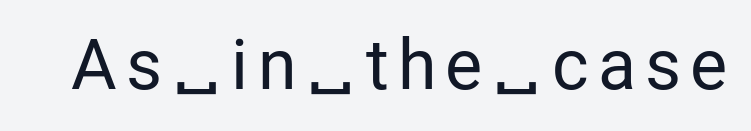
{"serif": "no", "italic": "no", "bold": "no", "weight": "regular", "width": "normal", "stroke_contrast": "low", "x_height": "medium", "monospaced": "no", "underline": "no", "glyph_px": 70}
